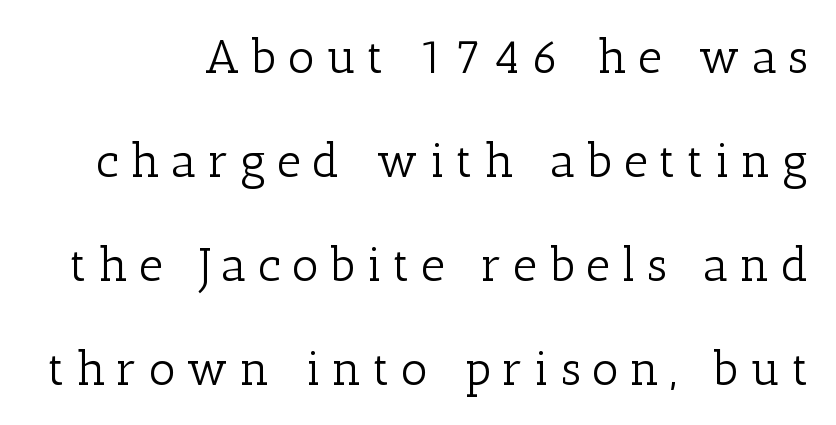
{"serif": "yes", "italic": "no", "bold": "no", "weight": "light", "width": "normal", "stroke_contrast": "low", "x_height": "medium", "monospaced": "no", "underline": "no", "line_spacing": "loose", "line_spacing_ratio": 2.21, "letter_spacing": "wide", "letter_spacing_em": 0.24, "glyph_px": 47}
